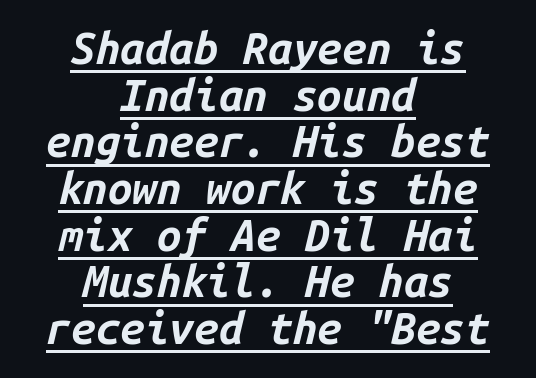
The image shows 44 px bold type, italic (leaning right), monospaced; set centered, tight line spacing (1.06x), normal letter spacing, underlined; low stroke contrast and a medium x-height.
